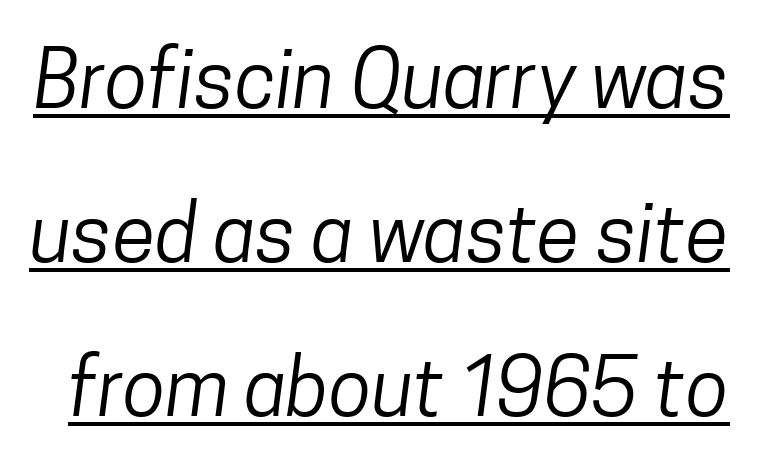
The passage shown is typed in a proportional face where columns would drift. The characters are drawn with everyday or finer stroke widths. Stroke terminals: plain, sans-serif. Nobody touched the tracking dial on this one. The lines are spread far apart with generous leading. The glyphs are accompanied by a horizontal stroke just below them.
